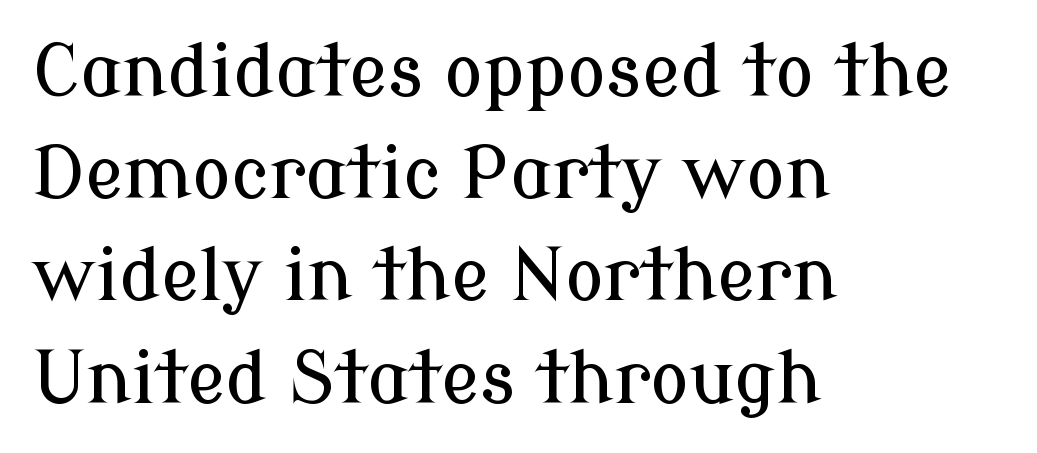
Regarding leading, the lines here are spaced in the standard way. Horizontal alignment here is leftward, the default for most running prose. Old-style or modern, the face here clearly has serifs. Honestly, the letter spacing is just normal — you wouldn't notice it.
